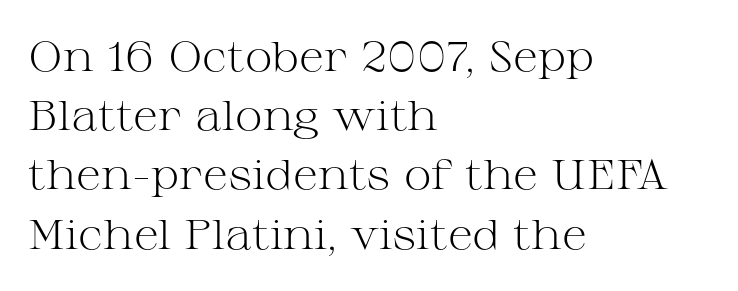
Ink coverage per letter is moderate at most. You could not count columns in this text — the font is proportionally spaced. Serif or sans? Serif — the stroke terminals have little feet. The paragraph shown leans on its left margin. These lines sit exactly where default settings would place them.
